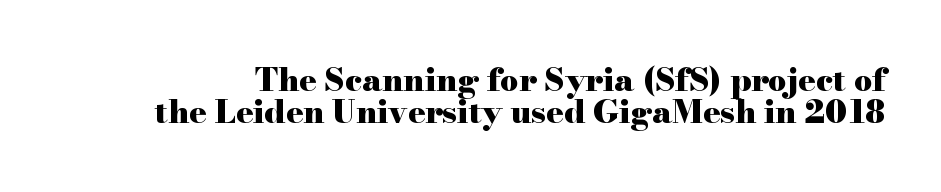
Q: Is the text bold? A: Yes.
Q: Is the text italic (slanted)? A: No, it is upright.
Q: Is the typeface a serif or a sans-serif typeface? A: Serif.
Q: Is the text underlined? A: No.
Q: Is the spacing between letters normal or unusually wide? A: Normal.
Q: Is the spacing between lines tight, normal or loose? A: Tight.
Q: Width (condensed, normal, or wide)? A: Wide.
Q: Stroke contrast? A: High.
Q: x-height? A: Small.
Q: Monospaced? A: No.
